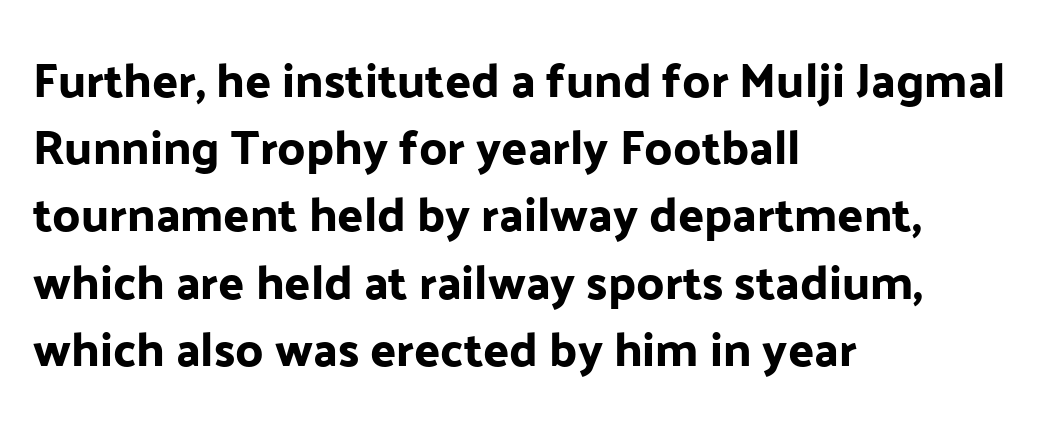
{"serif": "no", "italic": "no", "width": "normal", "stroke_contrast": "low", "x_height": "medium", "monospaced": "no", "underline": "no", "align": "left", "line_spacing": "normal", "line_spacing_ratio": 1.4, "letter_spacing": "normal", "letter_spacing_em": 0.0, "glyph_px": 48}
